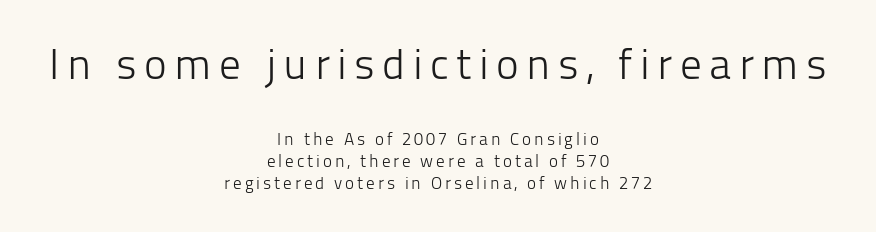
{"serif": "no", "italic": "no", "bold": "no", "weight": "light", "width": "normal", "stroke_contrast": "low", "x_height": "medium", "monospaced": "no", "underline": "no", "align": "center", "line_spacing": "normal", "line_spacing_ratio": 1.29, "larger_block": "first", "size_ratio": 2.53, "glyph_px": 43}
